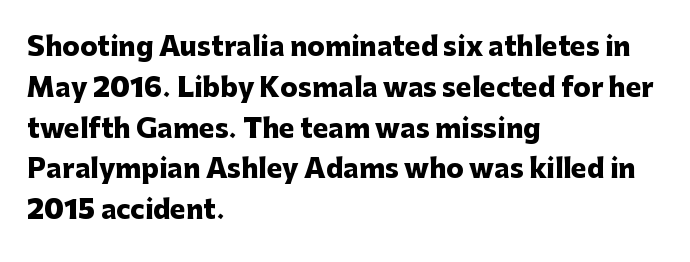
The image shows 26 px bold type, upright; set left-aligned, normal line spacing (1.57x), normal letter spacing, not underlined.
